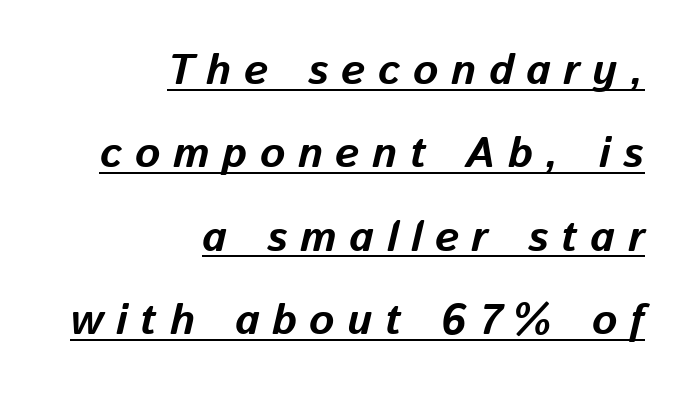
This sample has the flowing, uneven cadence of proportional lettering. Vertical spacing — loose. The letterforms stand isolated, each surrounded by extra space. The setting favours the right margin, as signatures and pull-quotes sometimes do. Is the type bold? Yes — the strokes are clearly thick and heavy.
